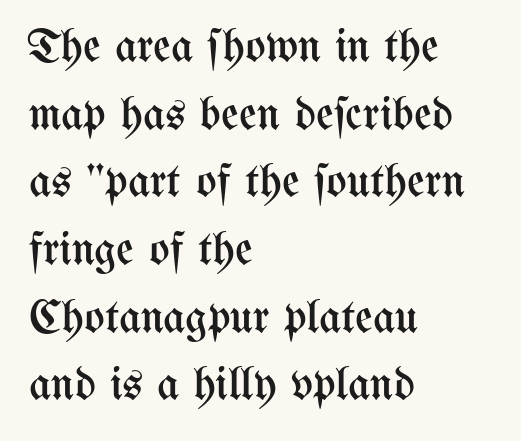
Q: Is the text bold? A: No.
Q: Is the text italic (slanted)? A: No, it is upright.
Q: Is the text underlined? A: No.
Q: How is the paragraph aligned? A: Left-aligned.
Q: Is the spacing between letters normal or unusually wide? A: Normal.
Q: Is the spacing between lines tight, normal or loose? A: Normal.
Q: Width (condensed, normal, or wide)? A: Condensed.
Q: Stroke contrast? A: Medium.
Q: x-height? A: Medium.
Q: Monospaced? A: No.
